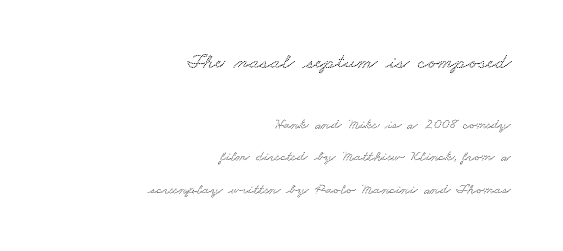
Glance below the letters and you will spot only blank space. Tracking here is standard; glyphs follow each other at the usual distance. Larger block? The one above; the one below is distinctly smaller. All the whitespace from short lines collects on the left.
